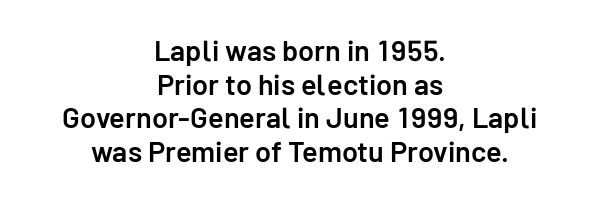
{"serif": "no", "italic": "no", "bold": "semi", "weight": "semibold", "width": "normal", "stroke_contrast": "low", "x_height": "medium", "monospaced": "no", "underline": "no", "align": "center", "line_spacing_ratio": 1.16, "letter_spacing": "normal", "letter_spacing_em": 0.0, "glyph_px": 29}
